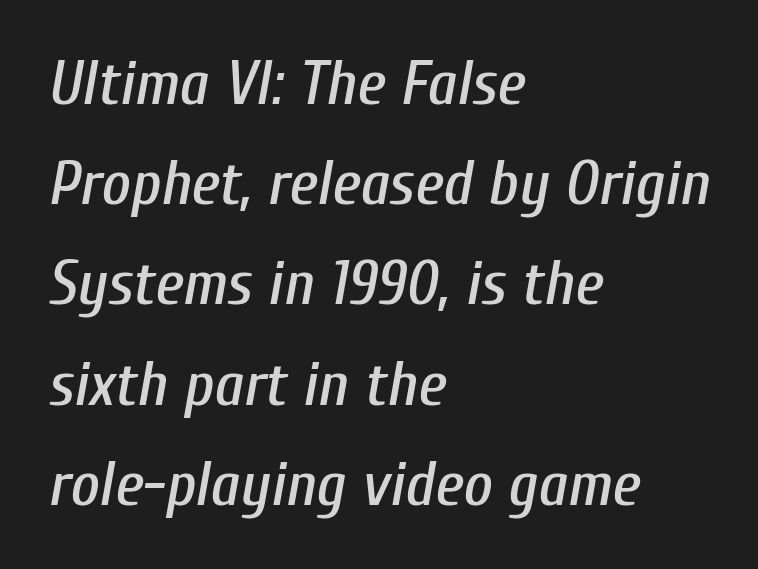
{"italic": "yes", "lean": "right", "slant_degrees": 10, "width": "condensed", "stroke_contrast": "low", "x_height": "medium", "monospaced": "no", "underline": "no", "align": "left", "line_spacing": "normal", "line_spacing_ratio": 1.59, "letter_spacing": "normal", "letter_spacing_em": 0.0, "glyph_px": 63}
